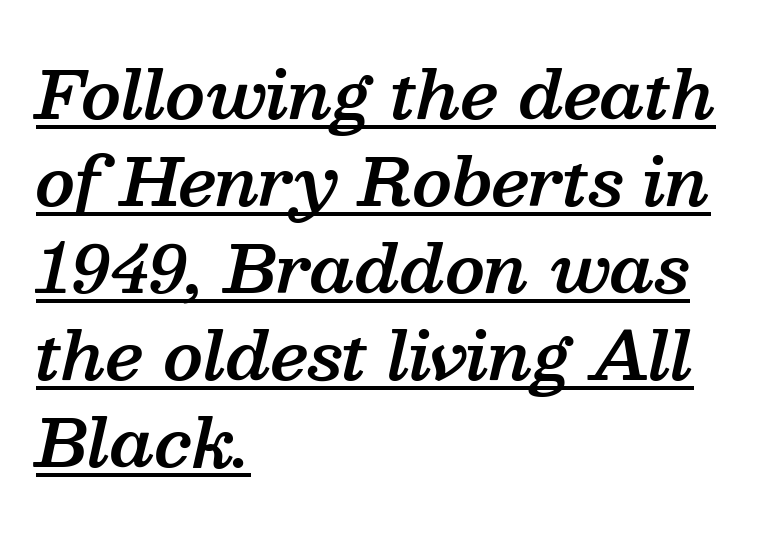
Proportional: the letters do not fall into vertical columns. The face used here appears with an underline applied. Italic? Definitely — the glyphs are oblique. In terms of letterspacing, this is plain default setting.
